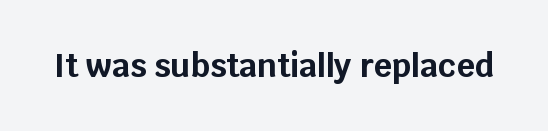
{"serif": "no", "italic": "no", "bold": "yes", "weight": "bold", "width": "normal", "stroke_contrast": "low", "x_height": "large", "monospaced": "no", "underline": "no", "letter_spacing": "normal", "letter_spacing_em": 0.0, "glyph_px": 32}
